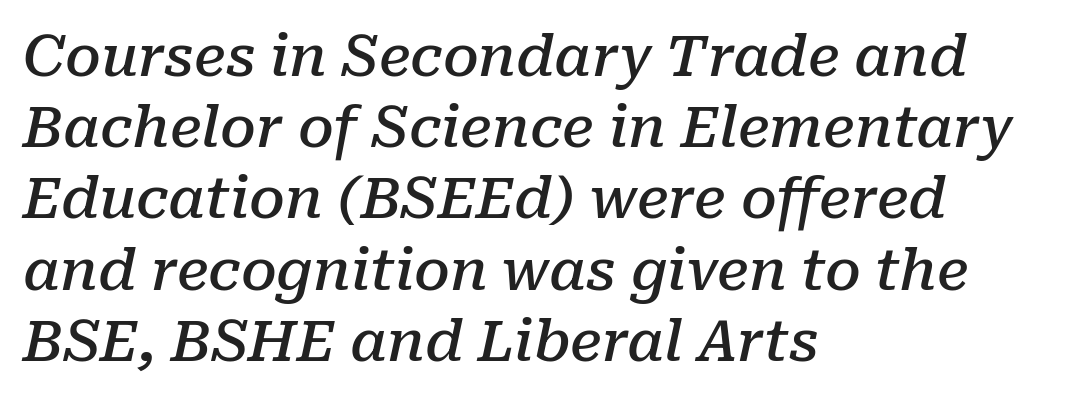
The image shows 57 px semibold serif type, italic (leaning right); set left-aligned, normal line spacing (1.25x), normal letter spacing, not underlined; low stroke contrast and a medium x-height.
